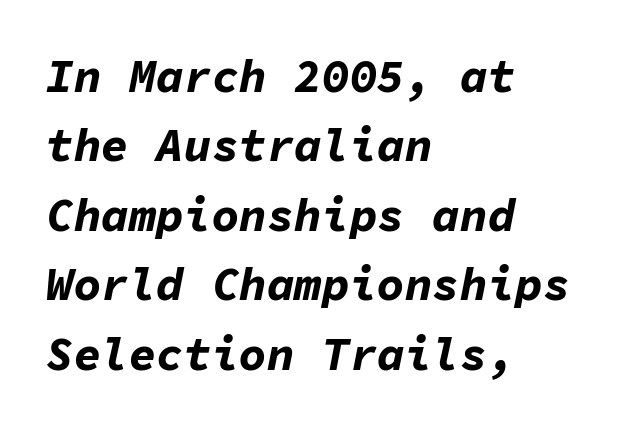
Q: Is the text bold? A: Yes.
Q: Is the text italic (slanted)? A: Yes, it leans right by about 11 degrees.
Q: Is the text underlined? A: No.
Q: How is the paragraph aligned? A: Left-aligned.
Q: Is the spacing between letters normal or unusually wide? A: Normal.
Q: Is the spacing between lines tight, normal or loose? A: Normal.
Q: Width (condensed, normal, or wide)? A: Normal.
Q: Stroke contrast? A: Low.
Q: x-height? A: Medium.
Q: Monospaced? A: Yes.
